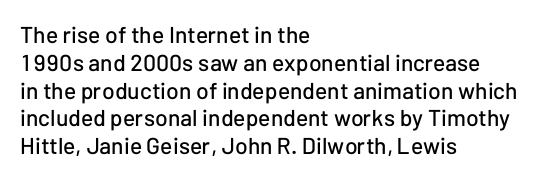
Here the glyphs are tracked normally, forming tight word shapes. The specimen omits any rule beneath the text block's lines. Vertical strokes here are truly vertical. The lines in this sample share a left origin and differ only in where they stop.
